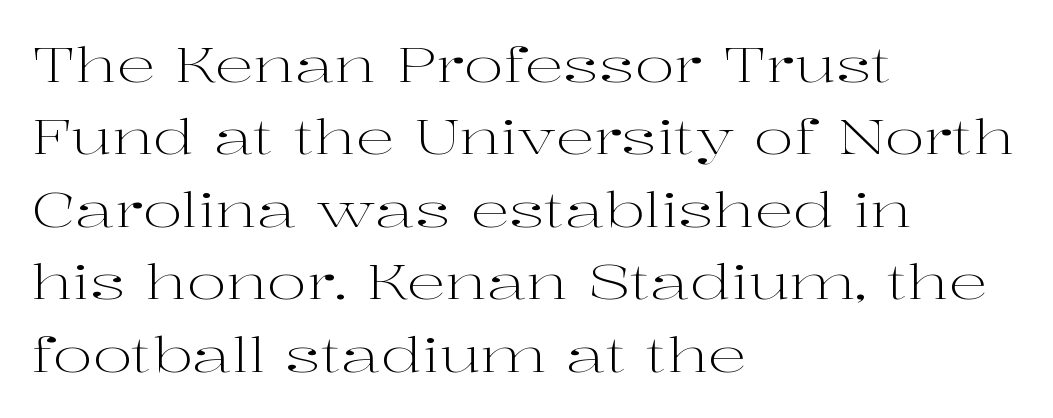
Q: Is the text bold? A: No.
Q: Is the text italic (slanted)? A: No, it is upright.
Q: Is the typeface a serif or a sans-serif typeface? A: Serif.
Q: Is the text underlined? A: No.
Q: How is the paragraph aligned? A: Left-aligned.
Q: Is the spacing between letters normal or unusually wide? A: Normal.
Q: Is the spacing between lines tight, normal or loose? A: Normal.
Q: Width (condensed, normal, or wide)? A: Wide.
Q: Stroke contrast? A: High.
Q: x-height? A: Medium.
Q: Monospaced? A: No.
